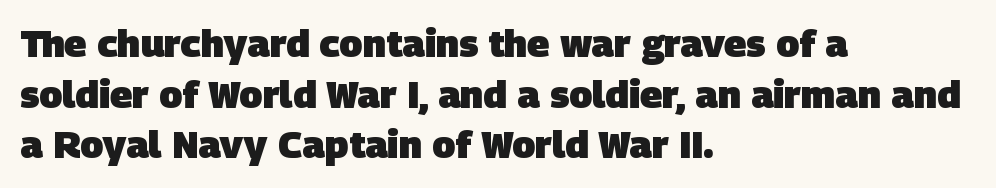
Note the varied advance widths — an 'i' is clearly narrower than an 'm'. The rendering shows plain stroke endings on the letterforms — a sans-serif design. Glyph-to-glyph distance matches everyday printed text. Line spacing here is normal. The string is rendered with underlining switched off. The characters look thick and weighty, a clear bold.
